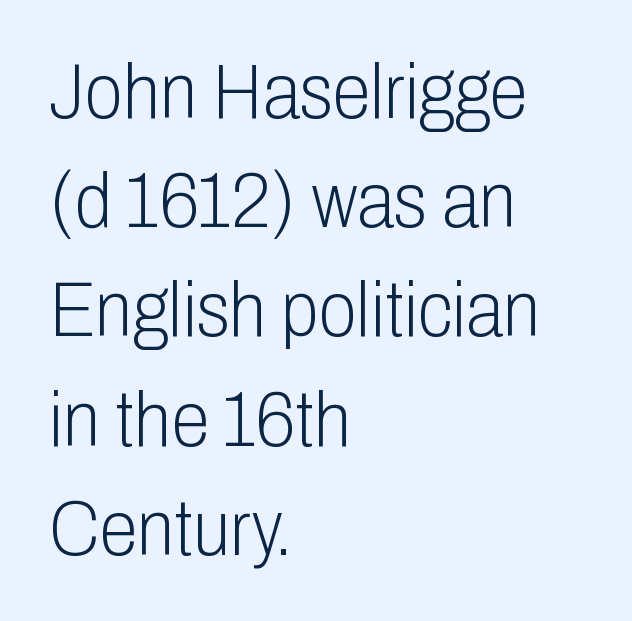
Q: Is the text bold? A: No.
Q: Is the text italic (slanted)? A: No, it is upright.
Q: Is the typeface a serif or a sans-serif typeface? A: Sans-serif.
Q: Is the text underlined? A: No.
Q: How is the paragraph aligned? A: Left-aligned.
Q: Is the spacing between letters normal or unusually wide? A: Normal.
Q: Is the spacing between lines tight, normal or loose? A: Normal.
Q: Width (condensed, normal, or wide)? A: Condensed.
Q: Stroke contrast? A: Low.
Q: x-height? A: Medium.
Q: Monospaced? A: No.
